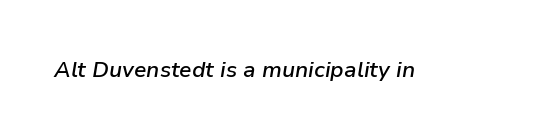
The image shows 22 px text type, italic (leaning right); set normal letter spacing, not underlined.
